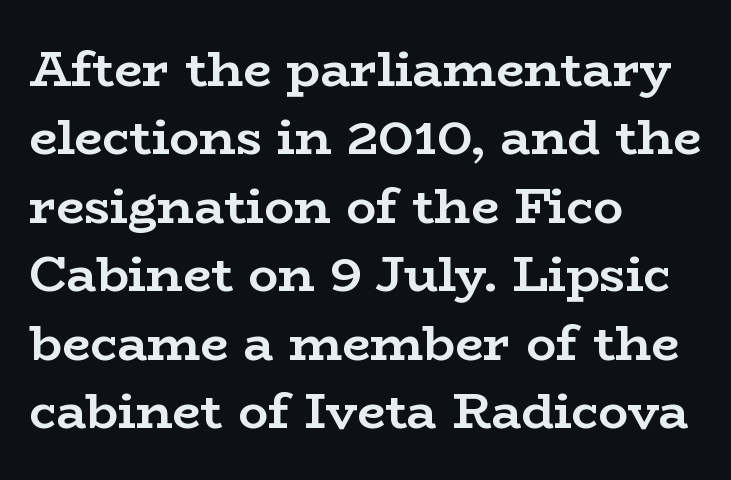
{"serif": "yes", "italic": "no", "bold": "yes", "weight": "semibold", "width": "wide", "stroke_contrast": "low", "x_height": "medium", "monospaced": "no", "underline": "no", "align": "left", "line_spacing": "normal", "line_spacing_ratio": 1.37, "letter_spacing": "normal", "letter_spacing_em": 0.0, "glyph_px": 50}
